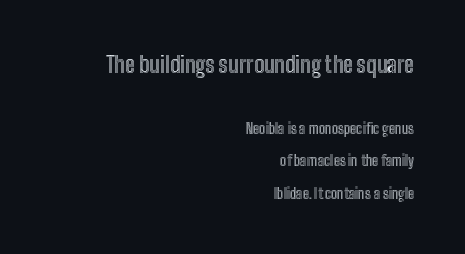
The image shows 22 px text type, upright; set right-aligned, loose line spacing (2.33x), normal letter spacing, not underlined; the first (top) block is 1.57x larger.
